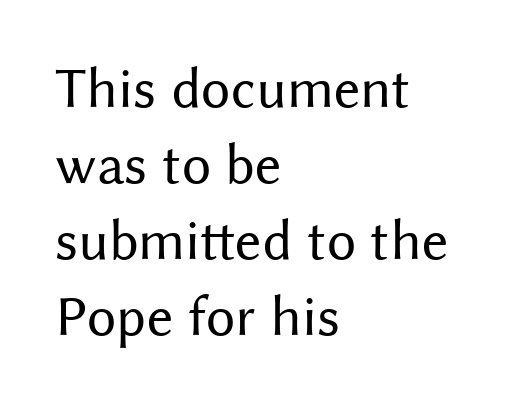
The image shows 58 px regular-weight sans-serif type, upright; set left-aligned, normal line spacing (1.31x), normal letter spacing, not underlined; medium stroke contrast and a medium x-height.
